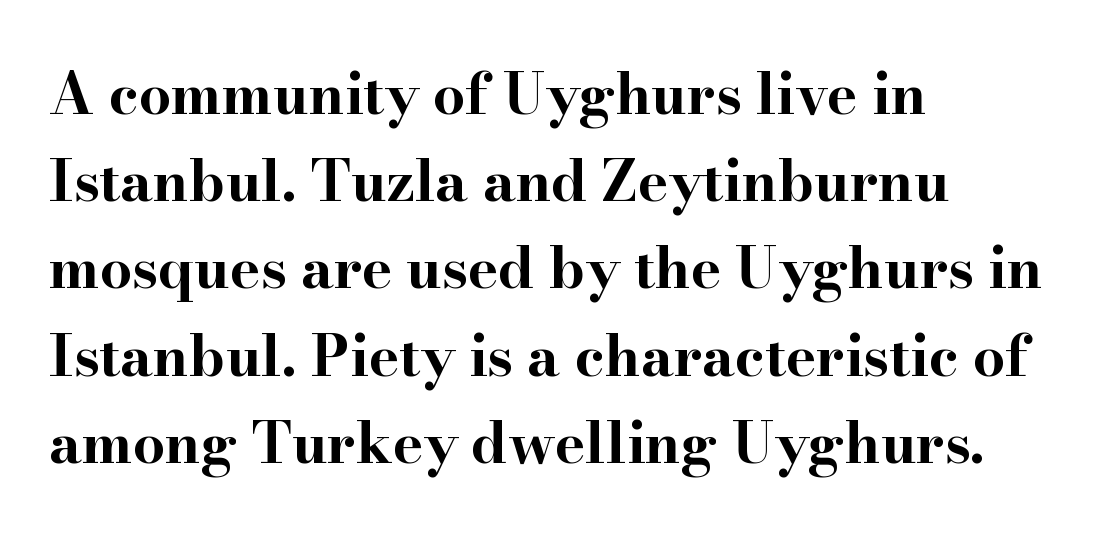
The line-height multiplier appears to be the usual default. Compared with an ordinary text face, these strokes are far heavier — a full bold. A bare baseline throughout the passage. Spacing between characters is what you'd get straight out of the box. Layout note: lines flush left. The face used here is proportionally spaced, like ordinary book or web type.
